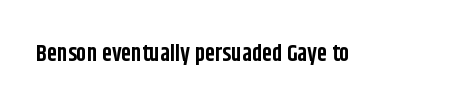
{"italic": "no", "bold": "yes", "underline": "no", "letter_spacing": "normal", "letter_spacing_em": 0.0, "glyph_px": 23}
